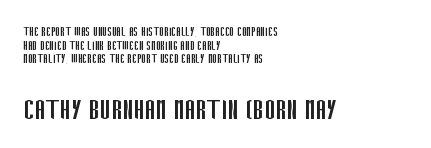
{"serif": "no", "italic": "no", "bold": "no", "weight": "regular", "width": "condensed", "stroke_contrast": "low", "x_height": "large", "monospaced": "no", "underline": "no", "align": "left", "line_spacing": "tight", "line_spacing_ratio": 0.98, "letter_spacing": "normal", "letter_spacing_em": 0.0, "larger_block": "second", "size_ratio": 2.36, "glyph_px": 33}
